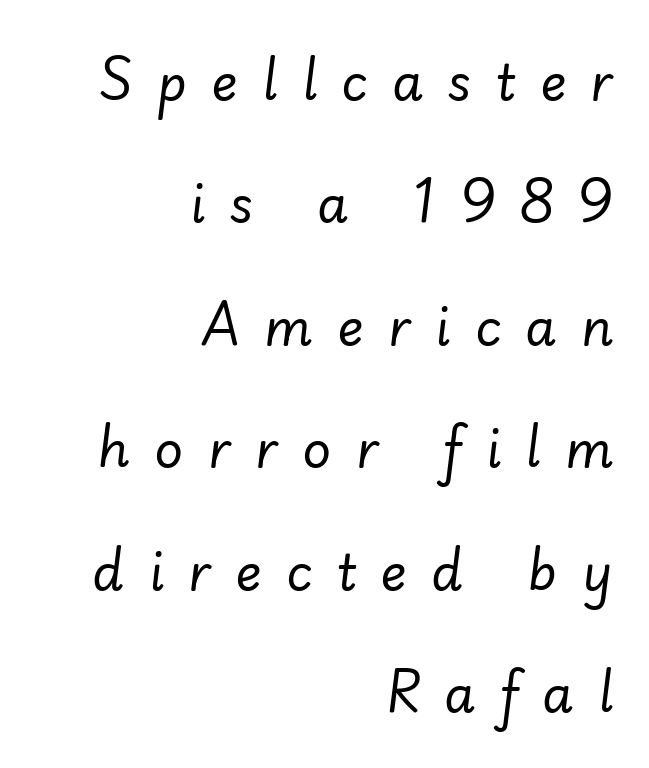
Q: Is the text bold? A: No.
Q: Is the text italic (slanted)? A: Yes, it leans right by about 7 degrees.
Q: Is the text underlined? A: No.
Q: How is the paragraph aligned? A: Right-aligned.
Q: Is the spacing between letters normal or unusually wide? A: Unusually wide.
Q: Is the spacing between lines tight, normal or loose? A: Loose.
Q: Width (condensed, normal, or wide)? A: Normal.
Q: Stroke contrast? A: Low.
Q: x-height? A: Small.
Q: Monospaced? A: No.
